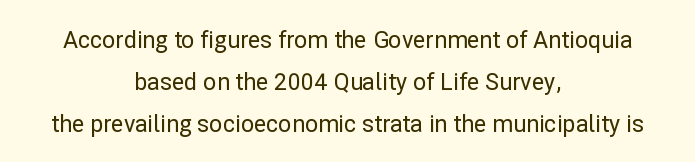
Q: Is the text italic (slanted)? A: No, it is upright.
Q: Is the text underlined? A: No.
Q: How is the paragraph aligned? A: Centered.
Q: Is the spacing between letters normal or unusually wide? A: Normal.
